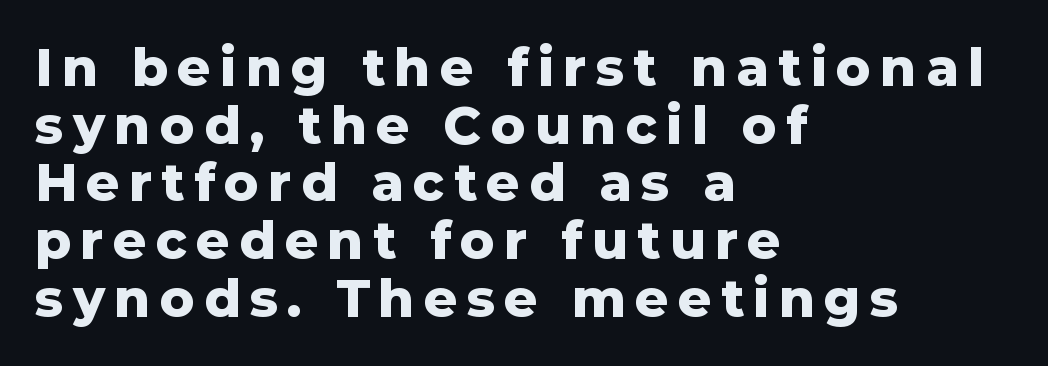
{"serif": "no", "italic": "no", "bold": "yes", "weight": "heavy", "width": "normal", "stroke_contrast": "low", "x_height": "medium", "monospaced": "no", "underline": "no", "align": "left", "line_spacing": "tight", "line_spacing_ratio": 1.11, "glyph_px": 52}
